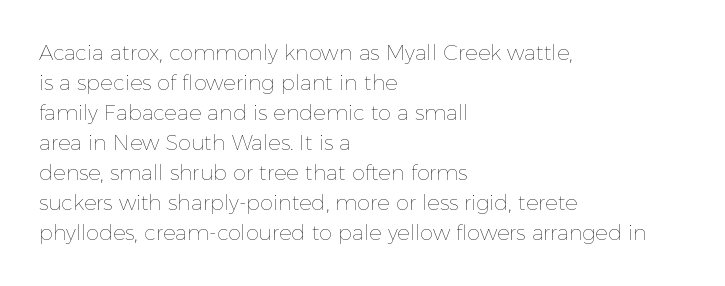
The image shows 21 px text type, upright; set left-aligned, normal line spacing (1.43x), normal letter spacing, not underlined.
